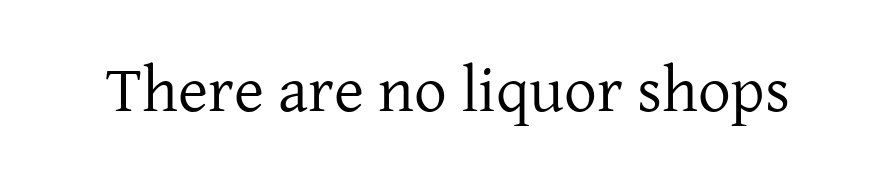
{"serif": "yes", "italic": "no", "bold": "no", "weight": "regular", "width": "normal", "stroke_contrast": "low", "x_height": "medium", "monospaced": "no", "underline": "no", "letter_spacing": "normal", "letter_spacing_em": 0.0, "glyph_px": 65}
